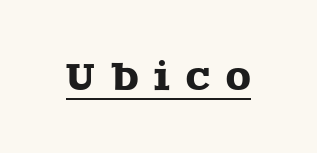
The image shows 36 px wide serif type, upright; set unusually wide letter spacing (+0.45 em), underlined; a large x-height.
